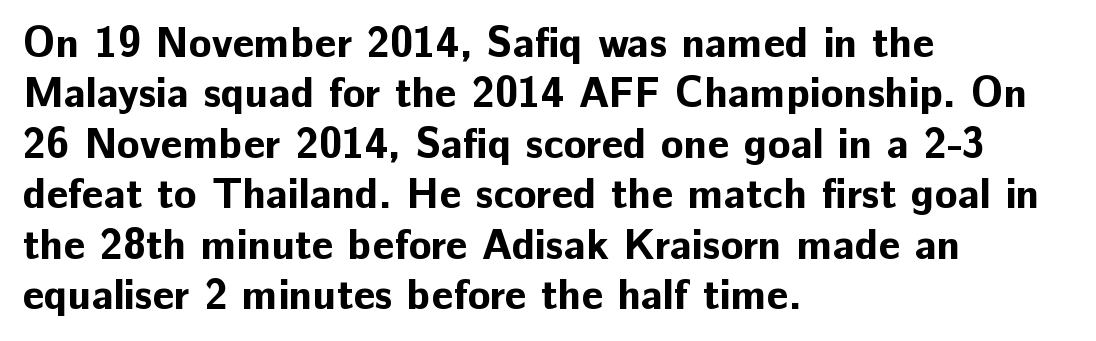
{"serif": "no", "italic": "no", "bold": "yes", "weight": "bold", "width": "normal", "stroke_contrast": "low", "x_height": "medium", "monospaced": "no", "underline": "no", "align": "left", "line_spacing_ratio": 1.2, "letter_spacing": "normal", "letter_spacing_em": 0.0, "glyph_px": 42}
